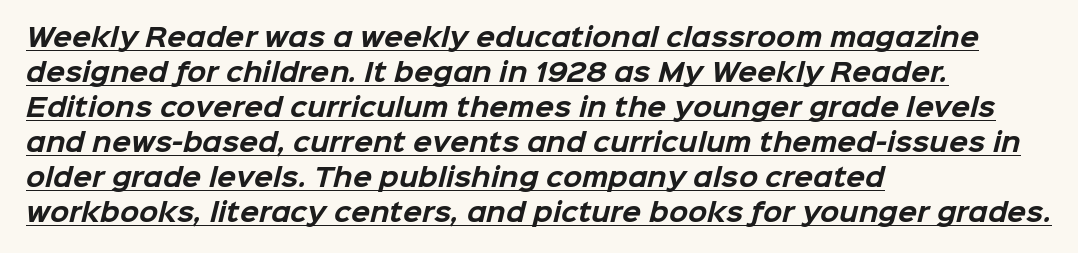
{"bold": "yes", "underline": "yes", "align": "left", "line_spacing": "normal", "line_spacing_ratio": 1.4, "letter_spacing": "normal", "letter_spacing_em": 0.0, "glyph_px": 25}
